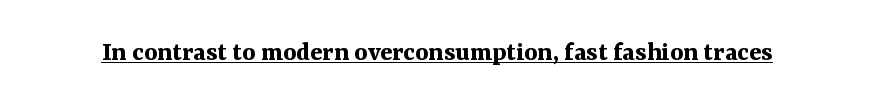
The image shows 28 px bold serif type, upright; set normal letter spacing, underlined; medium stroke contrast and a medium x-height.
